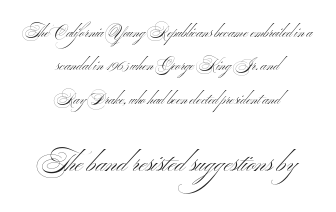
Plain, unruled lines of type. The designer gave the closing block more size than the opening block. Compared with typical paragraphs, the rows here are farther apart. The strokes carry an ordinary text weight at most.
